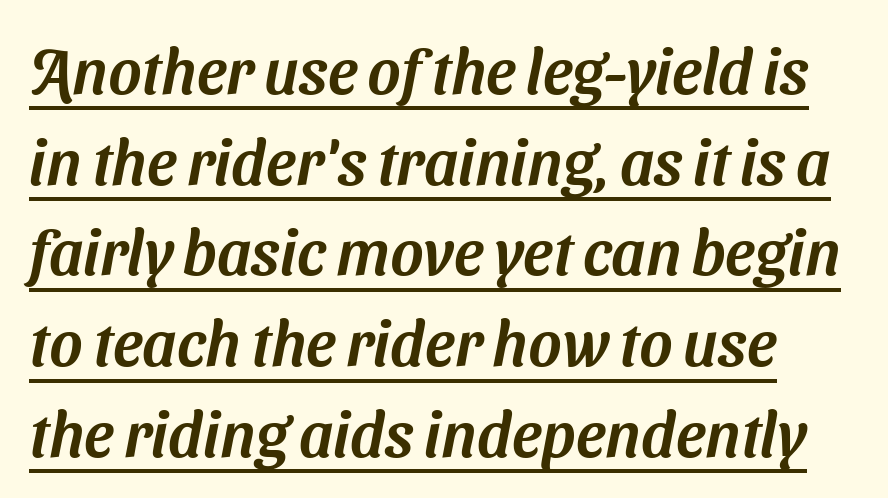
{"serif": "no", "width": "normal", "stroke_contrast": "medium", "x_height": "medium", "monospaced": "no", "underline": "yes", "line_spacing": "normal", "line_spacing_ratio": 1.44, "letter_spacing": "normal", "letter_spacing_em": 0.0, "glyph_px": 63}
